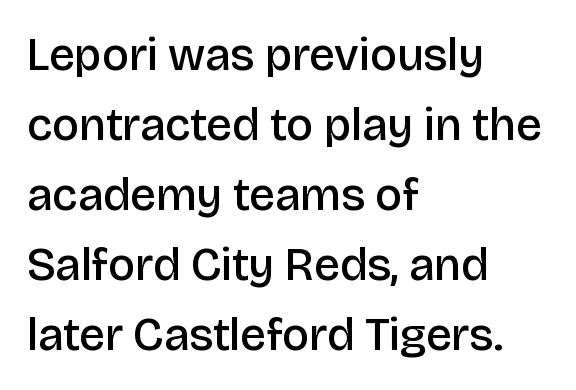
{"serif": "no", "italic": "no", "bold": "semi", "weight": "semibold", "width": "normal", "stroke_contrast": "low", "x_height": "large", "monospaced": "no", "underline": "no", "align": "left", "line_spacing": "normal", "line_spacing_ratio": 1.52, "letter_spacing": "normal", "letter_spacing_em": 0.0, "glyph_px": 46}
